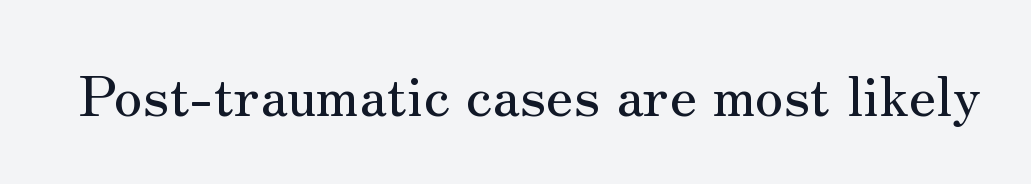
Q: Is the text italic (slanted)? A: No, it is upright.
Q: Is the typeface a serif or a sans-serif typeface? A: Serif.
Q: Is the text underlined? A: No.
Q: Is the spacing between letters normal or unusually wide? A: Normal.
Q: Width (condensed, normal, or wide)? A: Normal.
Q: Stroke contrast? A: Medium.
Q: x-height? A: Small.
Q: Monospaced? A: No.
